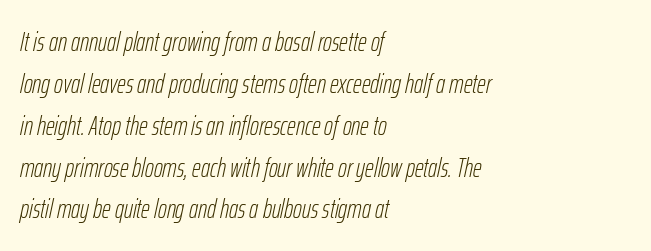
{"italic": "yes", "lean": "right", "slant_degrees": 12, "bold": "no", "underline": "no", "align": "left", "line_spacing": "normal", "line_spacing_ratio": 1.55, "letter_spacing": "normal", "letter_spacing_em": 0.0, "glyph_px": 27}
